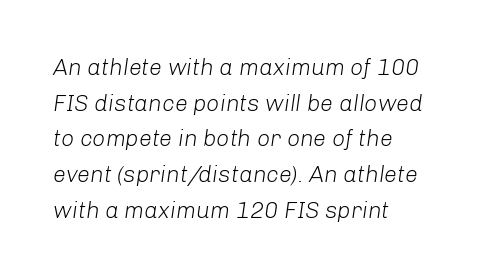
{"italic": "yes", "lean": "right", "slant_degrees": 8, "bold": "no", "underline": "no", "align": "left", "line_spacing": "normal", "line_spacing_ratio": 1.55, "letter_spacing": "normal", "letter_spacing_em": 0.0, "glyph_px": 23}
